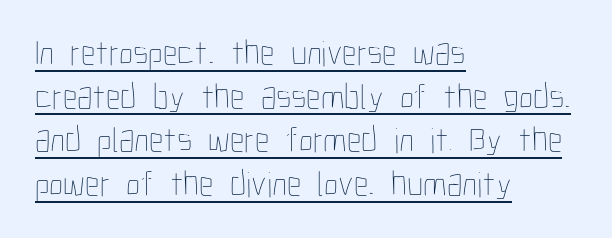
The glyphs are accompanied by a horizontal stroke just below them. Characters follow at the spacing the type designer built in. Horizontal alignment here is leftward, the default for most running prose. Ascenders rise straight up at ninety degrees. Stroke thickness stays within the range of a standard reading face or lighter.
